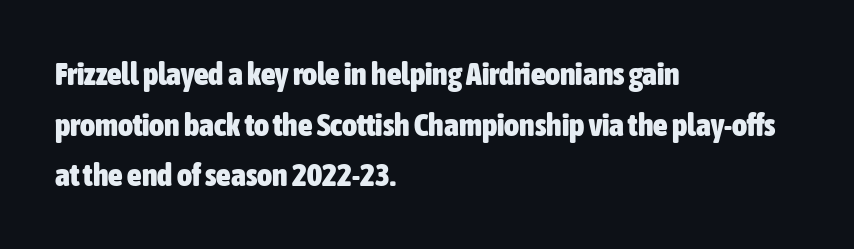
{"serif": "no", "italic": "no", "bold": "yes", "weight": "heavy", "width": "condensed", "stroke_contrast": "low", "x_height": "medium", "monospaced": "no", "underline": "no", "align": "left", "line_spacing": "normal", "line_spacing_ratio": 1.58, "letter_spacing": "normal", "letter_spacing_em": 0.0, "glyph_px": 32}
